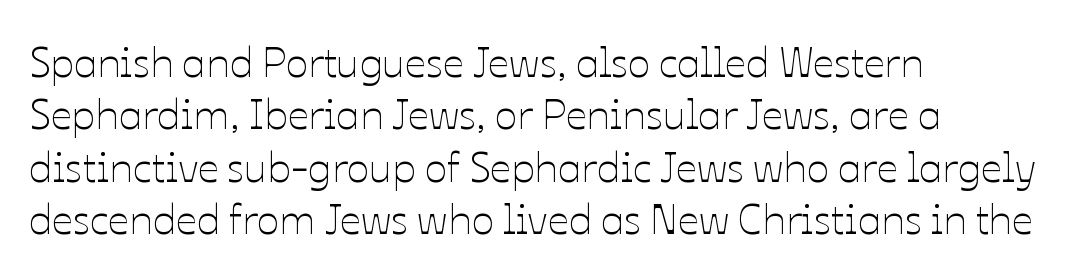
Q: Is the text bold? A: No.
Q: Is the text italic (slanted)? A: No, it is upright.
Q: Is the text underlined? A: No.
Q: How is the paragraph aligned? A: Left-aligned.
Q: Is the spacing between letters normal or unusually wide? A: Normal.
Q: Is the spacing between lines tight, normal or loose? A: Normal.
Q: Width (condensed, normal, or wide)? A: Normal.
Q: Stroke contrast? A: Low.
Q: x-height? A: Medium.
Q: Monospaced? A: No.
